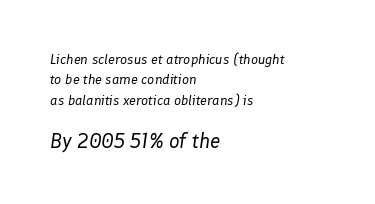
Q: Is the text bold? A: No.
Q: Is the text italic (slanted)? A: Yes, it leans right by about 8 degrees.
Q: Is the text underlined? A: No.
Q: How is the paragraph aligned? A: Left-aligned.
Q: Is the spacing between letters normal or unusually wide? A: Normal.
Q: Is the spacing between lines tight, normal or loose? A: Normal.
Q: Which block of text is set in a larger size, the first (top) or the second (bottom)? A: The second (bottom) one.
